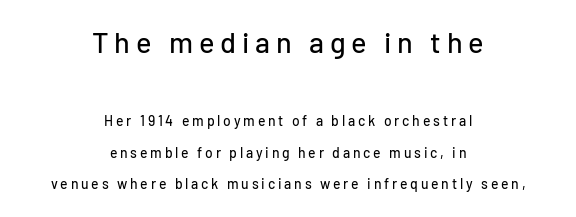
Q: Is the text italic (slanted)? A: No, it is upright.
Q: Is the typeface a serif or a sans-serif typeface? A: Sans-serif.
Q: Is the text underlined? A: No.
Q: How is the paragraph aligned? A: Centered.
Q: Is the spacing between letters normal or unusually wide? A: Unusually wide.
Q: Is the spacing between lines tight, normal or loose? A: Loose.
Q: Which block of text is set in a larger size, the first (top) or the second (bottom)? A: The first (top) one.
Q: Width (condensed, normal, or wide)? A: Normal.
Q: Stroke contrast? A: Low.
Q: x-height? A: Medium.
Q: Monospaced? A: No.
